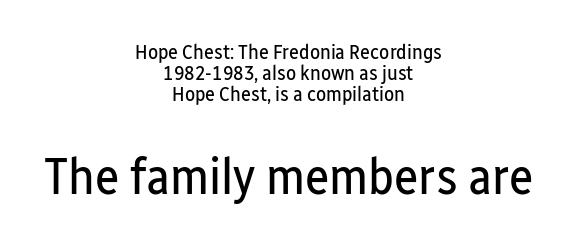
The gaps between neighbouring characters are ordinary and unremarkable. The letters stand upright; this is a roman face. In terms of leading, this rendering errs on the cramped side. The letters advance in unequal steps, a hallmark of proportional type. The strokes are not fattened; the text isn't bold. A student would call this center alignment; a typographer would say set centered.
